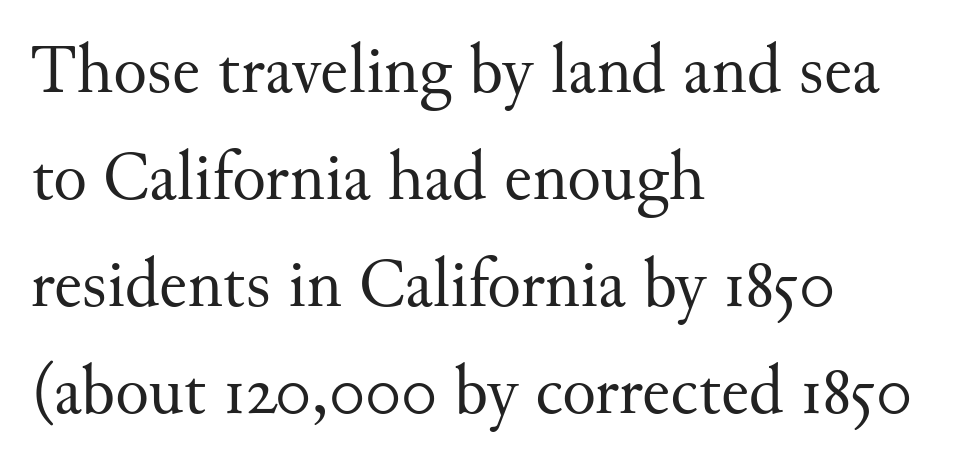
{"serif": "yes", "italic": "no", "bold": "no", "weight": "regular", "width": "normal", "stroke_contrast": "medium", "x_height": "small", "monospaced": "no", "underline": "no", "align": "left", "line_spacing": "normal", "line_spacing_ratio": 1.53, "letter_spacing": "normal", "letter_spacing_em": 0.0, "glyph_px": 70}
